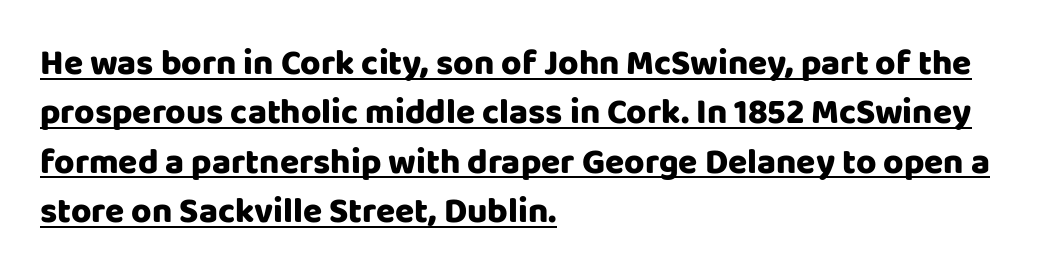
Q: Is the text italic (slanted)? A: No, it is upright.
Q: Is the typeface a serif or a sans-serif typeface? A: Sans-serif.
Q: Is the text underlined? A: Yes.
Q: How is the paragraph aligned? A: Left-aligned.
Q: Is the spacing between letters normal or unusually wide? A: Normal.
Q: Is the spacing between lines tight, normal or loose? A: Normal.
Q: Width (condensed, normal, or wide)? A: Normal.
Q: Stroke contrast? A: Low.
Q: x-height? A: Large.
Q: Monospaced? A: No.
